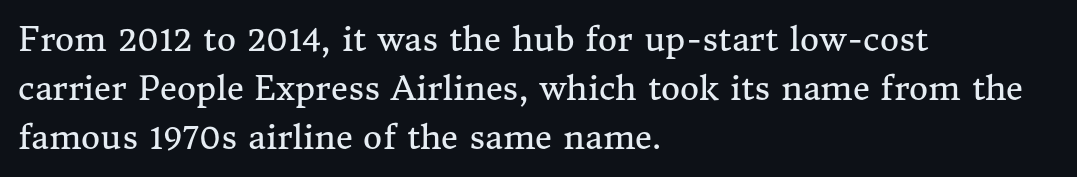
Q: Is the text bold? A: No.
Q: Is the text italic (slanted)? A: No, it is upright.
Q: Is the typeface a serif or a sans-serif typeface? A: Serif.
Q: Is the text underlined? A: No.
Q: How is the paragraph aligned? A: Left-aligned.
Q: Is the spacing between letters normal or unusually wide? A: Normal.
Q: Is the spacing between lines tight, normal or loose? A: Normal.
Q: Width (condensed, normal, or wide)? A: Normal.
Q: Stroke contrast? A: Medium.
Q: x-height? A: Medium.
Q: Monospaced? A: No.
